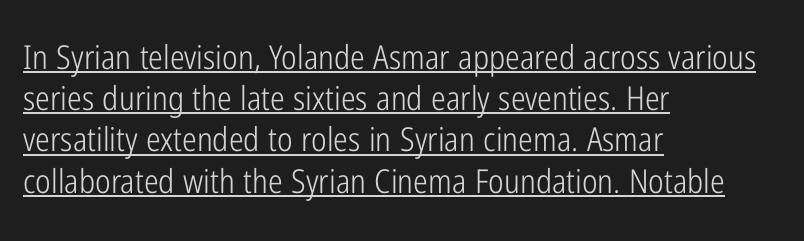
The image shows 33 px light, condensed sans-serif type, upright; set left-aligned, normal line spacing (1.25x), normal letter spacing, underlined; low stroke contrast and a medium x-height.
